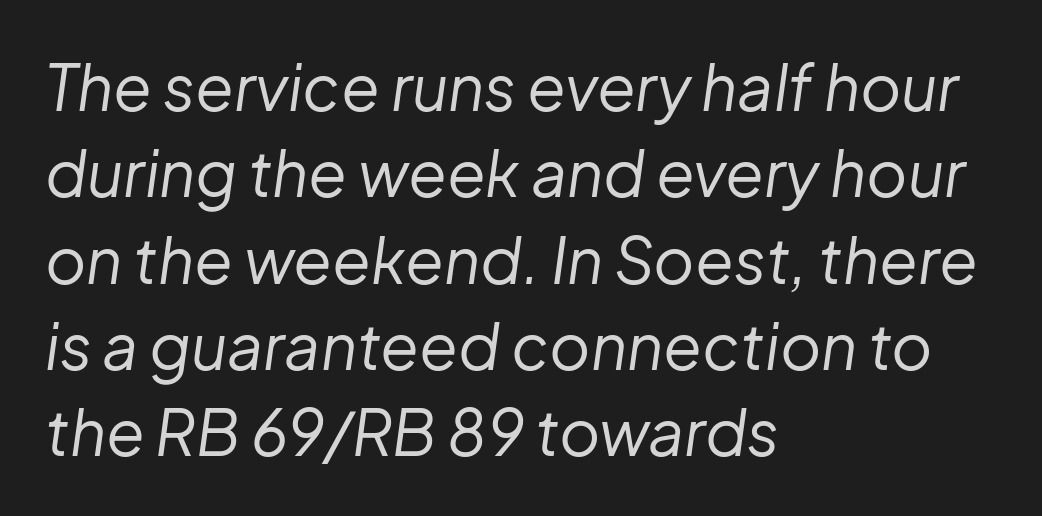
The image shows 63 px regular-weight type, italic (leaning right); set left-aligned, normal line spacing (1.37x), normal letter spacing, not underlined; low stroke contrast and a medium x-height.
